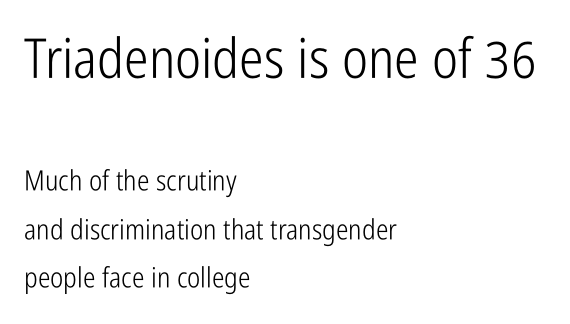
Left-aligned paragraph, ragged on the right. Decoration check: the copy has no underline. The lettering holds an erect, upright posture throughout. Nothing sits at the stroke ends, so this counts as sans-serif.
